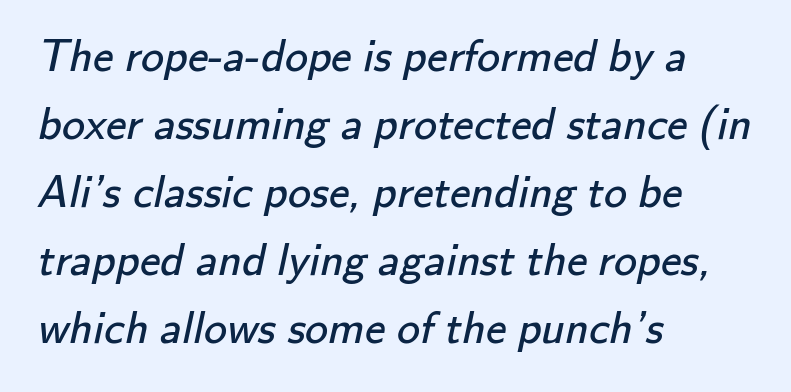
The designer left line spacing at the default. The glyphs in this specimen are sans serif. The gap between lines stays unmarked. Which margin do the lines hug? The left one — the right edge is uneven. Bold? No — there's no thickening of the strokes.
